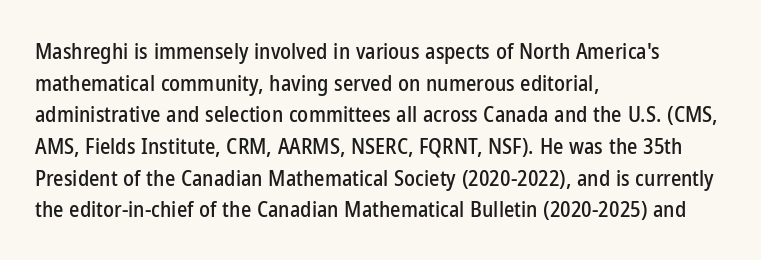
{"italic": "no", "underline": "no", "align": "left", "line_spacing": "normal", "line_spacing_ratio": 1.44, "letter_spacing": "normal", "letter_spacing_em": 0.0, "glyph_px": 22}
